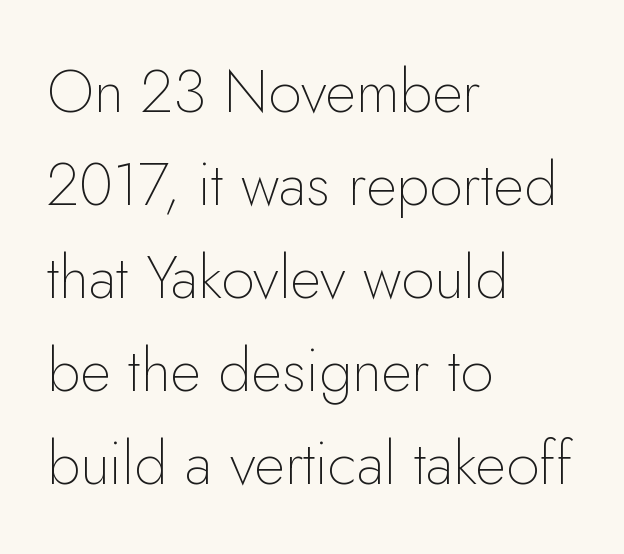
Q: Is the text bold? A: No.
Q: Is the text italic (slanted)? A: No, it is upright.
Q: Is the typeface a serif or a sans-serif typeface? A: Sans-serif.
Q: Is the text underlined? A: No.
Q: How is the paragraph aligned? A: Left-aligned.
Q: Is the spacing between letters normal or unusually wide? A: Normal.
Q: Is the spacing between lines tight, normal or loose? A: Normal.
Q: Width (condensed, normal, or wide)? A: Normal.
Q: Stroke contrast? A: Low.
Q: x-height? A: Small.
Q: Monospaced? A: No.
